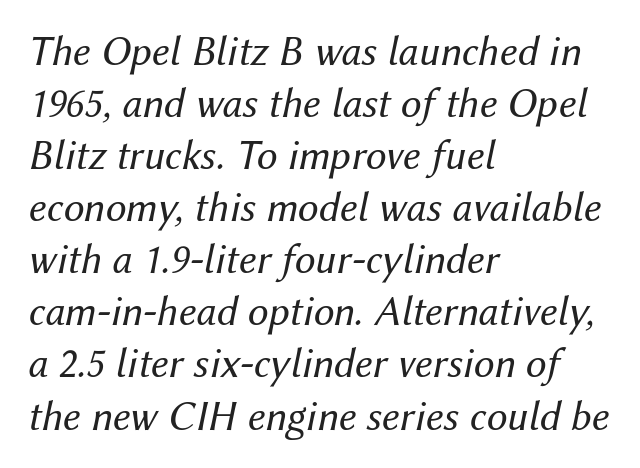
Nothing unusual about the tracking: characters are spaced as the font intends. Style check: oblique. Varying glyph widths throughout — classic text-font behaviour. The passage shown is not bold in any degree. The glyphs are unaccompanied by any horizontal stroke below them. Line beginnings align vertically; line endings do not.
